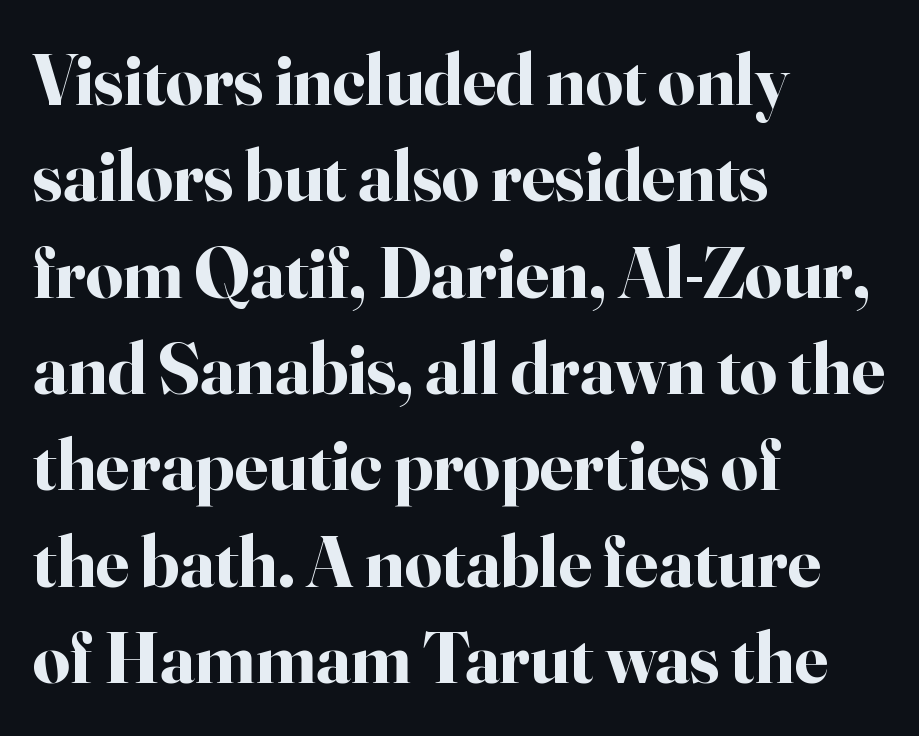
The image shows 73 px bold serif type, upright; set left-aligned, normal line spacing (1.32x), normal letter spacing, not underlined; high stroke contrast and a small x-height.
